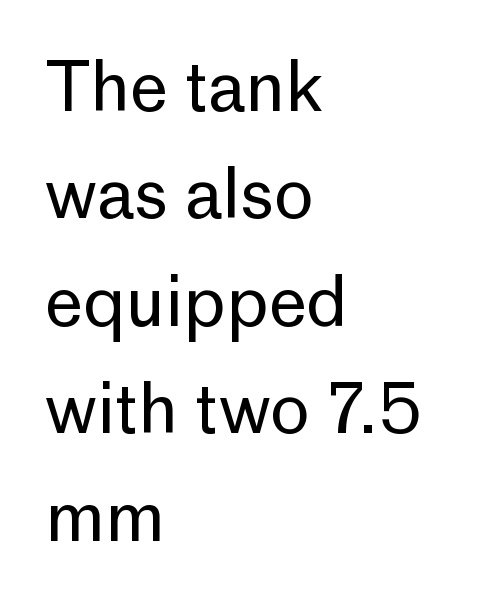
The image shows 68 px regular-weight sans-serif type, upright; set left-aligned, normal line spacing (1.58x), normal letter spacing, not underlined; low stroke contrast and a medium x-height.
